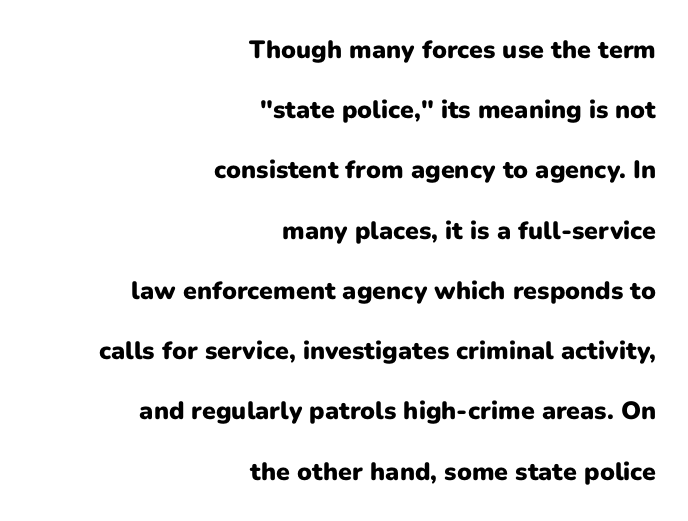
{"italic": "no", "bold": "yes", "underline": "no", "align": "right", "line_spacing": "loose", "line_spacing_ratio": 2.41, "letter_spacing": "normal", "letter_spacing_em": 0.0, "glyph_px": 25}
